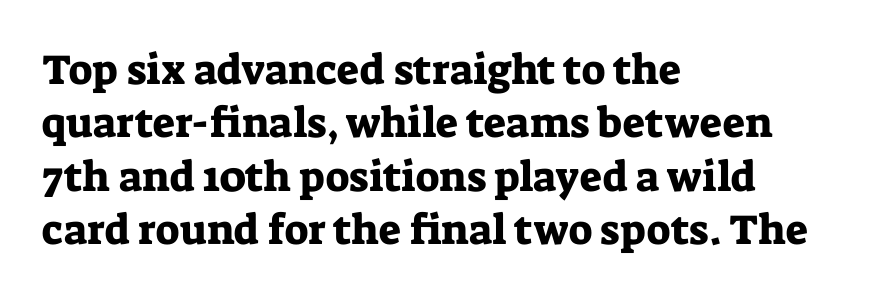
{"serif": "yes", "italic": "no", "width": "normal", "stroke_contrast": "low", "x_height": "medium", "monospaced": "no", "underline": "no", "align": "left", "line_spacing": "normal", "line_spacing_ratio": 1.27, "letter_spacing": "normal", "letter_spacing_em": 0.0, "glyph_px": 42}
